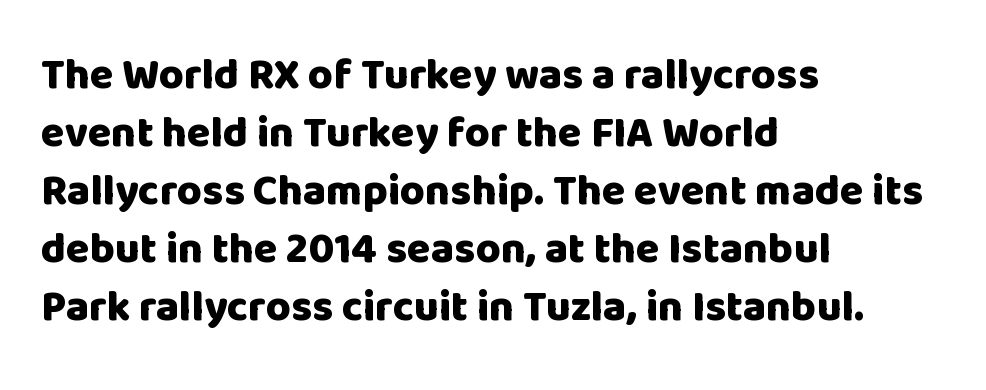
The image shows 43 px heavy sans-serif type, upright; set left-aligned, normal line spacing (1.35x), normal letter spacing, not underlined; low stroke contrast and a large x-height.
